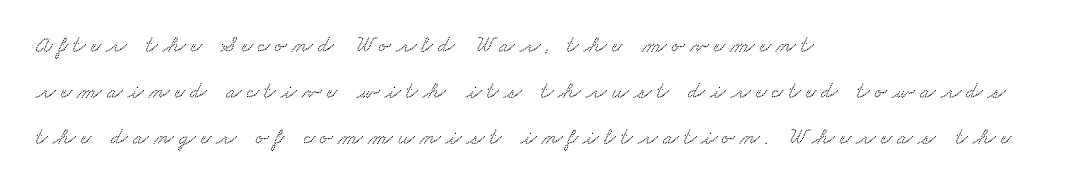
{"underline": "no", "align": "left", "line_spacing": "loose", "line_spacing_ratio": 2.0, "letter_spacing": "wide", "letter_spacing_em": 0.23, "glyph_px": 23}
